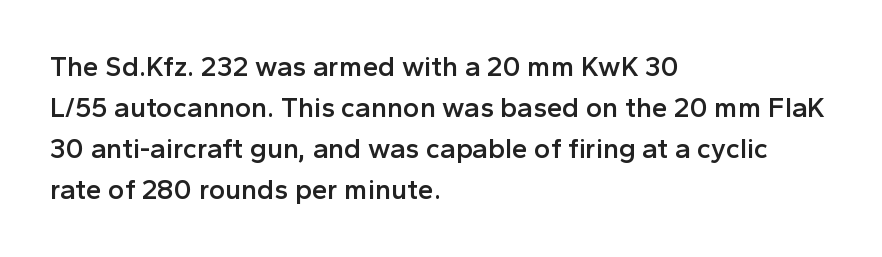
The image shows 28 px semibold sans-serif type, upright; set left-aligned, normal line spacing (1.46x), normal letter spacing, not underlined; a medium x-height.
